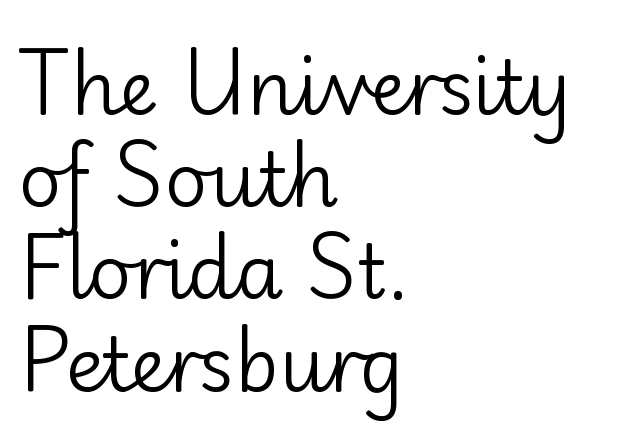
The zone under the glyphs is completely vacant. The font is comparable to plain body text, perhaps lighter. In terms of letterspacing, this is plain default setting. Examine the stroke ends and you'll find no serifs. Compared with a centered layout, this one pins lines to the left instead.
